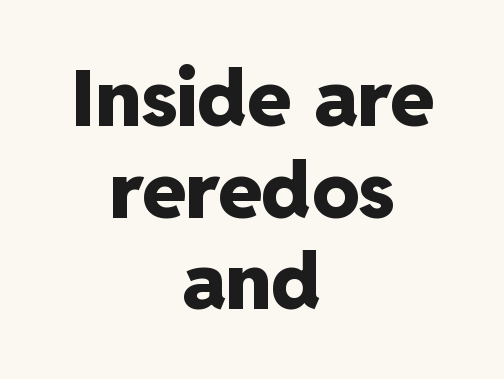
Q: Is the text bold? A: Yes.
Q: Is the text italic (slanted)? A: No, it is upright.
Q: Is the typeface a serif or a sans-serif typeface? A: Sans-serif.
Q: Is the text underlined? A: No.
Q: How is the paragraph aligned? A: Centered.
Q: Is the spacing between letters normal or unusually wide? A: Normal.
Q: Width (condensed, normal, or wide)? A: Normal.
Q: Stroke contrast? A: Low.
Q: x-height? A: Medium.
Q: Monospaced? A: No.
